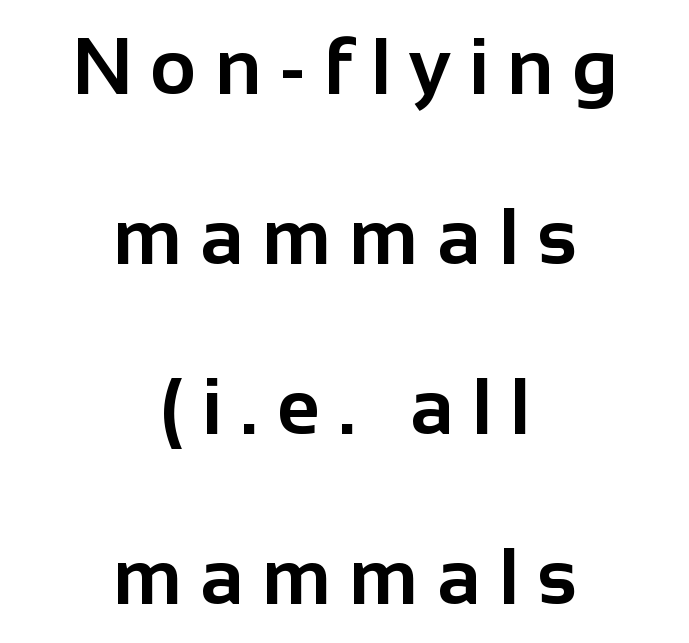
The image shows 79 px bold sans-serif type, upright; set centered, loose line spacing (2.15x), unusually wide letter spacing (+0.23 em), not underlined; low stroke contrast and a medium x-height.
